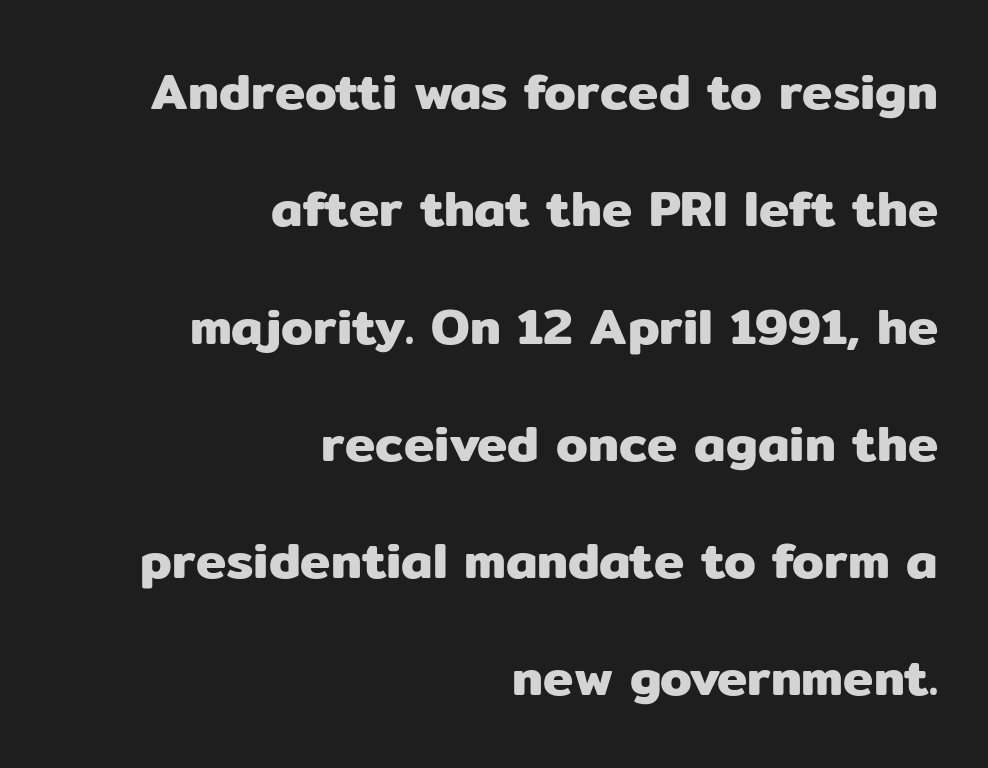
Notice how the stems are strictly vertical — no italics here. You could not count columns in this text — the font is proportionally spaced. Underlining? Definitely not there. Regarding serifs, this sample does without them.
